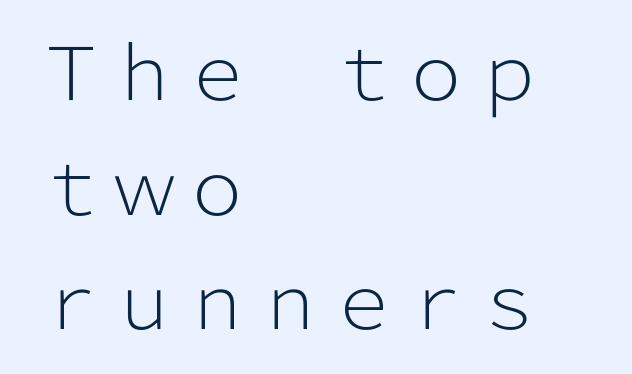
Compared with a centered layout, this one pins lines to the left instead. Vertically, the passage feels balanced, rows spaced as you'd expect. Letter spacing: default. No extra ink here — the face is not bold. These lines are composed in type without serifs.
